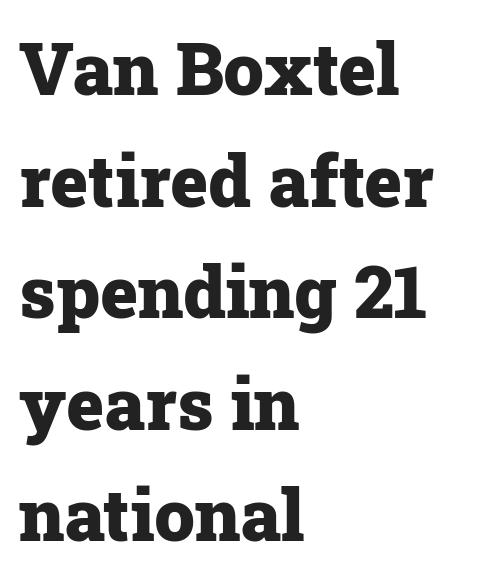
Plenty of ink on the page — the face is bold. You could call the tracking neutral — neither tight nor loose. Is there much room between lines? A standard amount, neither cramped nor airy. Each letter's strokes conclude with small projecting serifs. It's the straight-up-and-down kind of type.
